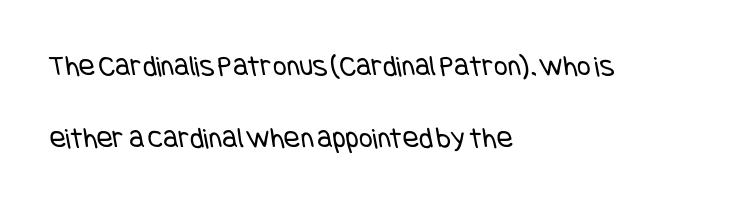
Is the stroke heavy? The answer is a plain regular-or-lighter. Look at the tracking — it's just the regular setting, nothing added. The foot of each line stays bare and open. You could fit nearly another row in the gap between these rows. This sample uses a sans-serif face. These lines are set flush left with a ragged right edge.
